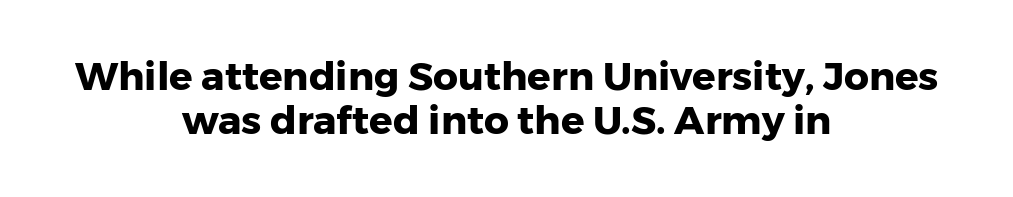
Q: Is the text bold? A: Yes.
Q: Is the text italic (slanted)? A: No, it is upright.
Q: Is the typeface a serif or a sans-serif typeface? A: Sans-serif.
Q: Is the text underlined? A: No.
Q: How is the paragraph aligned? A: Centered.
Q: Is the spacing between letters normal or unusually wide? A: Normal.
Q: Is the spacing between lines tight, normal or loose? A: Tight.
Q: Width (condensed, normal, or wide)? A: Normal.
Q: Stroke contrast? A: Low.
Q: x-height? A: Medium.
Q: Monospaced? A: No.
